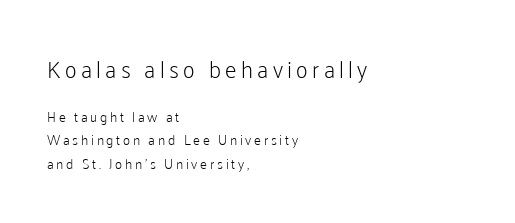
{"italic": "no", "bold": "no", "underline": "no", "align": "left", "line_spacing": "normal", "line_spacing_ratio": 1.65, "larger_block": "first", "size_ratio": 1.64, "glyph_px": 23}
